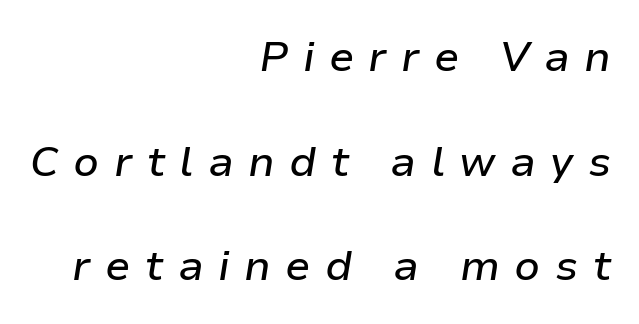
The image shows 42 px text type, italic (leaning right); set right-aligned, loose line spacing (2.49x), unusually wide letter spacing (+0.34 em), not underlined; low stroke contrast and a medium x-height.
